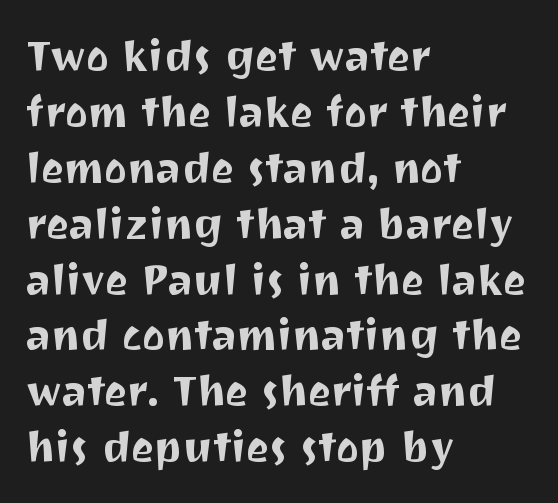
Q: Is the text italic (slanted)? A: No, it is upright.
Q: Is the typeface a serif or a sans-serif typeface? A: Sans-serif.
Q: Is the text underlined? A: No.
Q: How is the paragraph aligned? A: Left-aligned.
Q: Is the spacing between letters normal or unusually wide? A: Normal.
Q: Is the spacing between lines tight, normal or loose? A: Normal.
Q: Width (condensed, normal, or wide)? A: Normal.
Q: Stroke contrast? A: Medium.
Q: x-height? A: Medium.
Q: Monospaced? A: No.
